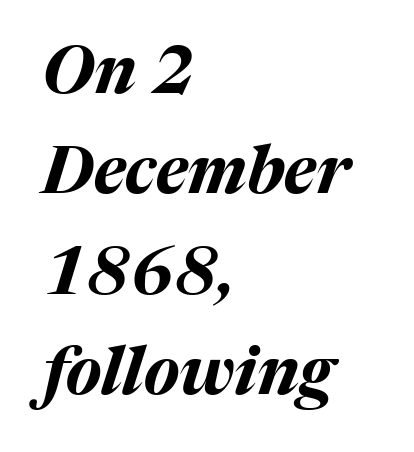
Q: Is the text bold? A: Yes.
Q: Is the text italic (slanted)? A: Yes, it leans right by about 17 degrees.
Q: Is the text underlined? A: No.
Q: How is the paragraph aligned? A: Left-aligned.
Q: Is the spacing between letters normal or unusually wide? A: Normal.
Q: Is the spacing between lines tight, normal or loose? A: Normal.
Q: Width (condensed, normal, or wide)? A: Normal.
Q: Stroke contrast? A: Medium.
Q: x-height? A: Medium.
Q: Monospaced? A: No.
